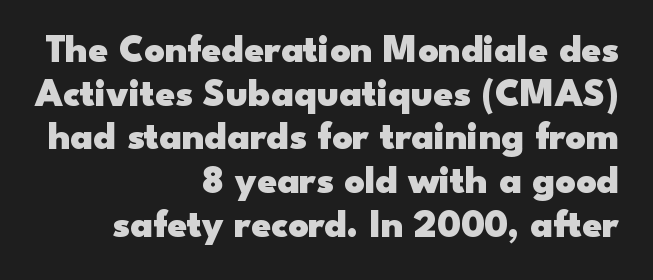
The image shows 39 px heavy, wide sans-serif type, upright; set right-aligned, tight line spacing (1.12x), normal letter spacing, not underlined; low stroke contrast and a small x-height.
